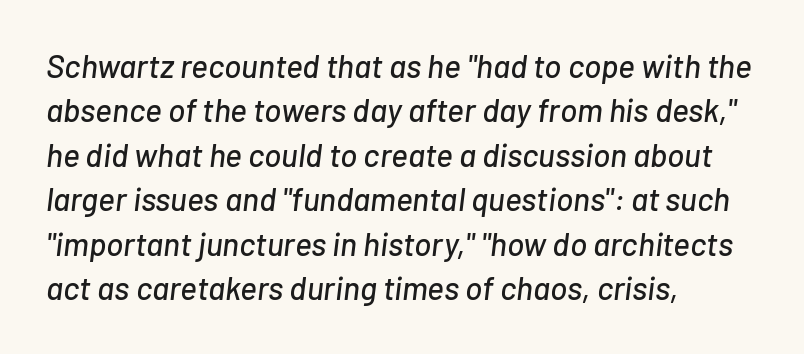
Q: Is the text italic (slanted)? A: Yes, it leans right by about 7 degrees.
Q: Is the text underlined? A: No.
Q: How is the paragraph aligned? A: Left-aligned.
Q: Is the spacing between letters normal or unusually wide? A: Normal.
Q: Is the spacing between lines tight, normal or loose? A: Normal.
Q: Width (condensed, normal, or wide)? A: Normal.
Q: Stroke contrast? A: Low.
Q: x-height? A: Medium.
Q: Monospaced? A: No.
